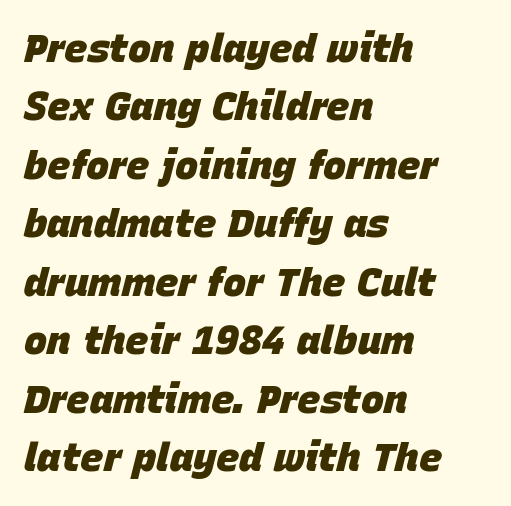
Q: Is the text bold? A: Yes.
Q: Is the text italic (slanted)? A: Yes, it leans right by about 15 degrees.
Q: Is the text underlined? A: No.
Q: How is the paragraph aligned? A: Left-aligned.
Q: Is the spacing between letters normal or unusually wide? A: Normal.
Q: Is the spacing between lines tight, normal or loose? A: Normal.
Q: Width (condensed, normal, or wide)? A: Normal.
Q: Stroke contrast? A: Low.
Q: x-height? A: Large.
Q: Monospaced? A: No.
